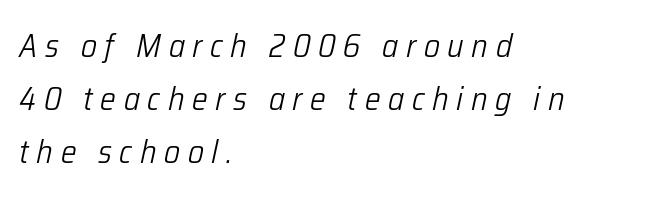
Counters stay open thanks to moderate or lighter strokes. The strip under each line holds only bare page. The rendering anchors every line to the left-hand side. Note the varied advance widths — an 'i' is clearly narrower than an 'm'.
